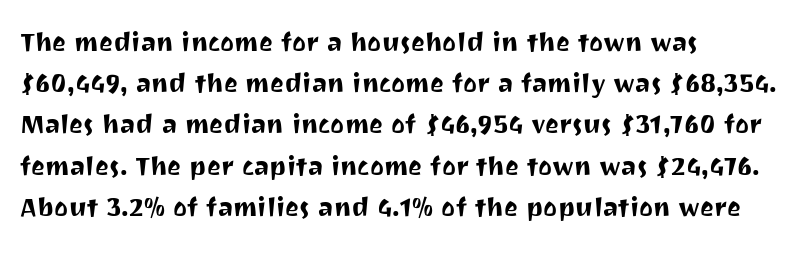
The image shows 33 px sans-serif type, upright; set left-aligned, normal line spacing (1.25x), normal letter spacing, not underlined; medium stroke contrast and a medium x-height.
